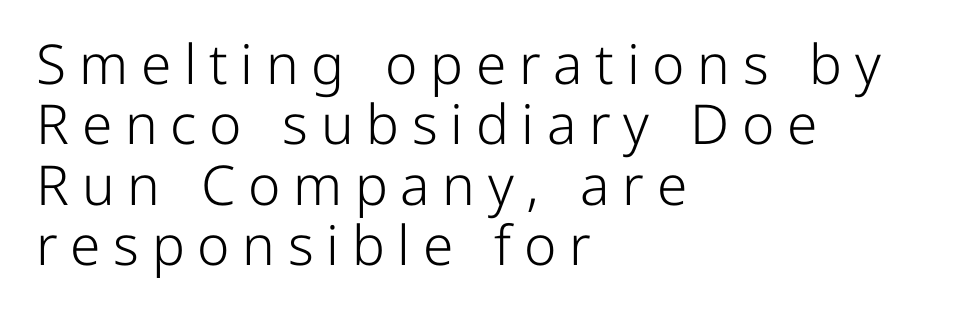
The type is letterspaced generously, with wide tracking. Glance below the letters and you will spot only blank space. Style check: upright. These lines huddle together more closely than default settings would place them. Think of a printed novel: that variable character pitch is what you see here. These lines are set flush left with a ragged right edge.
